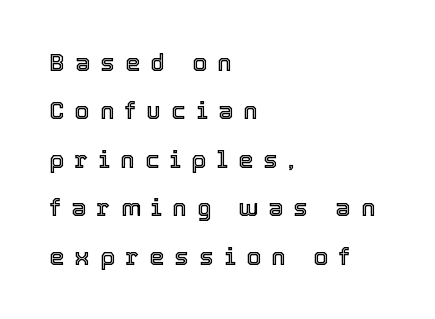
Q: Is the text italic (slanted)? A: No, it is upright.
Q: Is the text underlined? A: No.
Q: How is the paragraph aligned? A: Left-aligned.
Q: Is the spacing between letters normal or unusually wide? A: Unusually wide.
Q: Is the spacing between lines tight, normal or loose? A: Loose.
